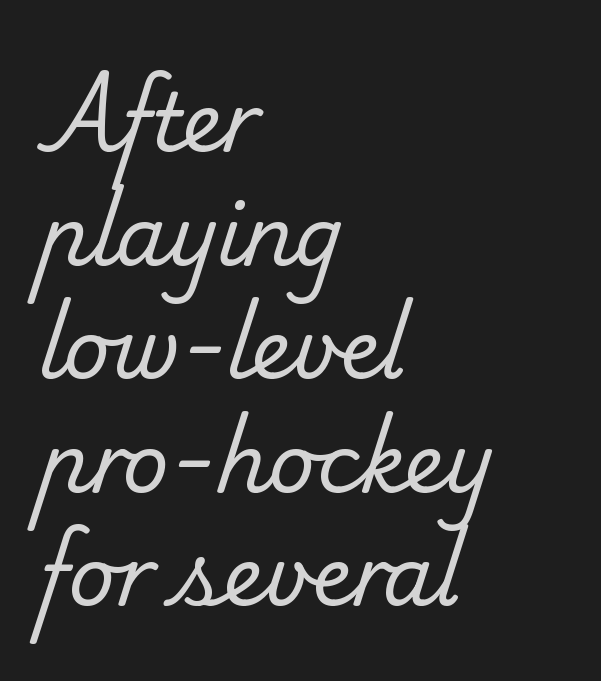
{"serif": "yes", "bold": "no", "weight": "regular", "width": "normal", "stroke_contrast": "low", "x_height": "small", "monospaced": "no", "underline": "no", "align": "left", "line_spacing": "normal", "line_spacing_ratio": 1.42, "letter_spacing": "normal", "letter_spacing_em": 0.0, "glyph_px": 80}
